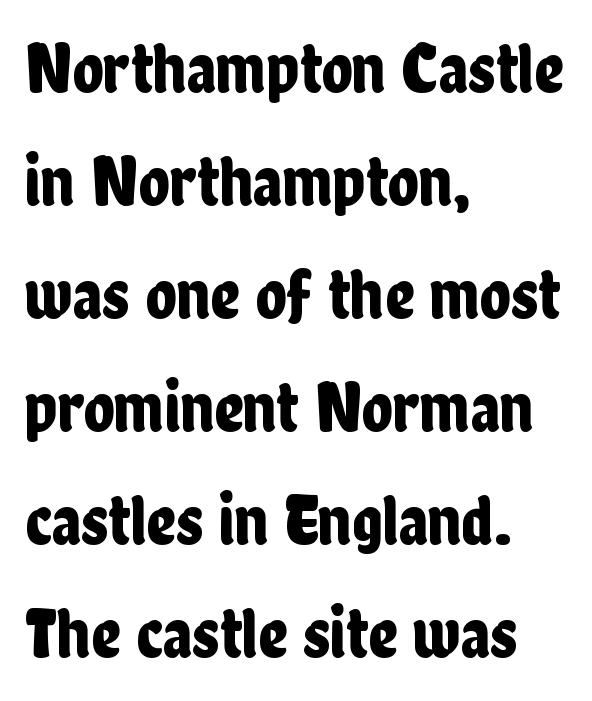
The image shows 72 px condensed sans-serif type, upright; set left-aligned, normal line spacing (1.57x), normal letter spacing, not underlined; low stroke contrast and a medium x-height.
